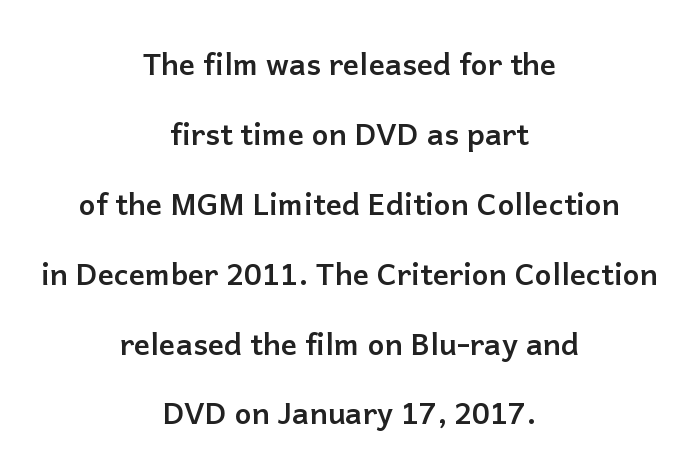
{"serif": "no", "italic": "no", "bold": "yes", "weight": "semibold", "width": "normal", "stroke_contrast": "low", "x_height": "medium", "monospaced": "no", "underline": "no", "align": "center", "line_spacing": "loose", "line_spacing_ratio": 2.33, "letter_spacing": "normal", "letter_spacing_em": 0.0, "glyph_px": 30}
